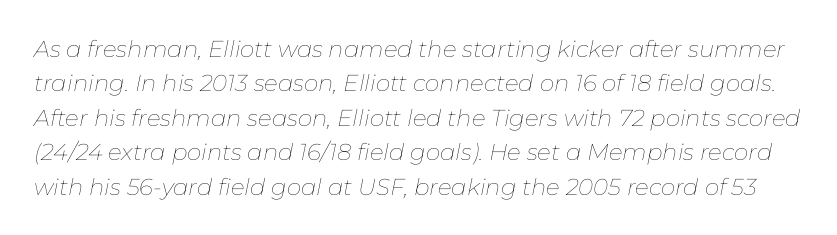
{"italic": "yes", "lean": "right", "slant_degrees": 11, "bold": "no", "underline": "no", "line_spacing": "normal", "line_spacing_ratio": 1.5, "letter_spacing": "normal", "letter_spacing_em": 0.0, "glyph_px": 23}
